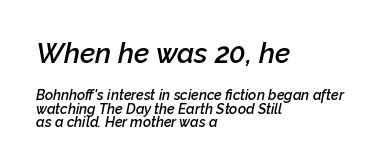
Q: Is the text bold? A: Semi-bold.
Q: Is the text italic (slanted)? A: Yes, it leans right by about 12 degrees.
Q: Is the text underlined? A: No.
Q: How is the paragraph aligned? A: Left-aligned.
Q: Is the spacing between letters normal or unusually wide? A: Normal.
Q: Is the spacing between lines tight, normal or loose? A: Tight.
Q: Which block of text is set in a larger size, the first (top) or the second (bottom)? A: The first (top) one.
Q: Width (condensed, normal, or wide)? A: Normal.
Q: Stroke contrast? A: Low.
Q: x-height? A: Medium.
Q: Monospaced? A: No.
